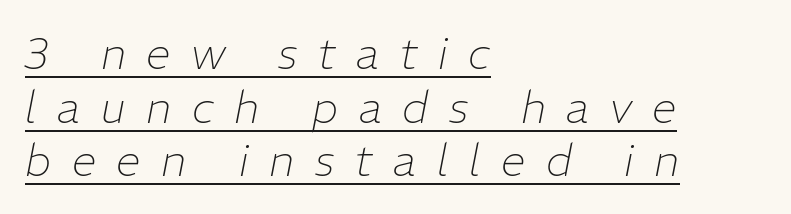
The image shows 44 px thin type, italic (leaning right); set left-aligned, line spacing 1.22x, unusually wide letter spacing (+0.47 em), underlined; low stroke contrast and a medium x-height.
